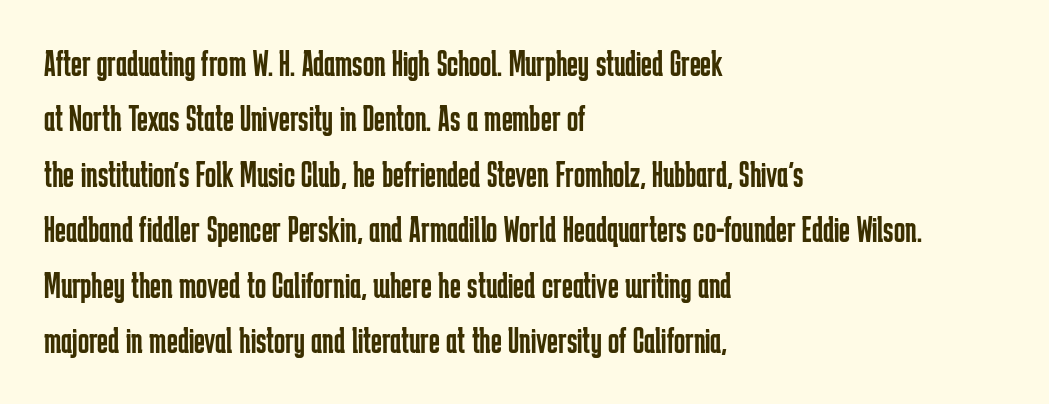
{"serif": "no", "italic": "no", "bold": "no", "weight": "regular", "width": "condensed", "stroke_contrast": "low", "x_height": "medium", "monospaced": "no", "underline": "no", "align": "left", "line_spacing": "normal", "line_spacing_ratio": 1.5, "letter_spacing": "normal", "letter_spacing_em": 0.0, "glyph_px": 37}
